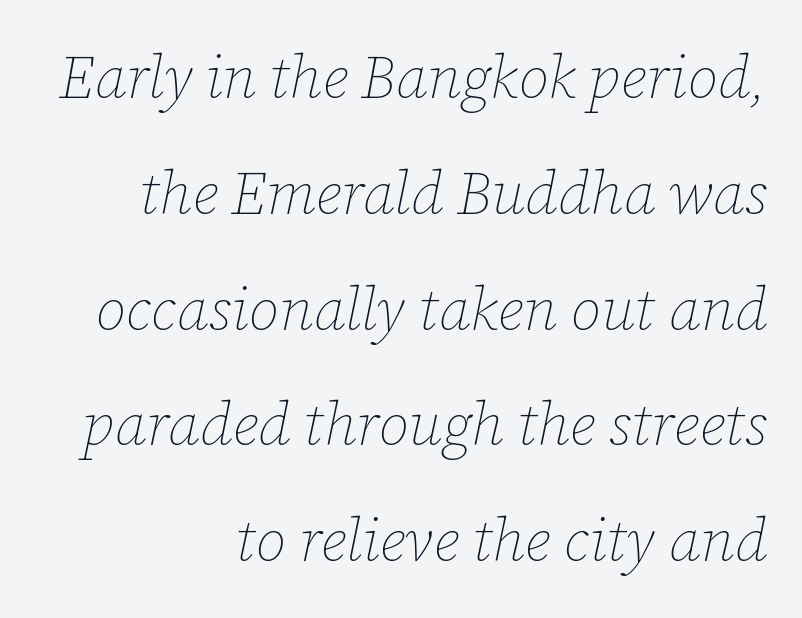
Q: Is the text bold? A: No.
Q: Is the text italic (slanted)? A: Yes, it leans right by about 12 degrees.
Q: Is the text underlined? A: No.
Q: How is the paragraph aligned? A: Right-aligned.
Q: Is the spacing between letters normal or unusually wide? A: Normal.
Q: Is the spacing between lines tight, normal or loose? A: Loose.
Q: Width (condensed, normal, or wide)? A: Normal.
Q: Stroke contrast? A: Low.
Q: x-height? A: Medium.
Q: Monospaced? A: No.
